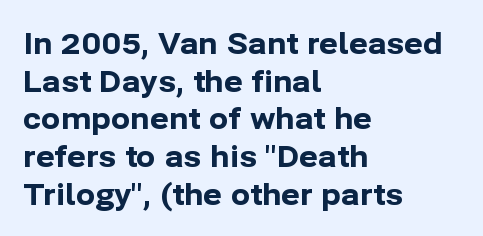
{"serif": "no", "italic": "no", "bold": "yes", "weight": "bold", "width": "normal", "stroke_contrast": "low", "x_height": "medium", "monospaced": "no", "underline": "no", "align": "left", "line_spacing": "normal", "line_spacing_ratio": 1.3, "letter_spacing": "normal", "letter_spacing_em": 0.0, "glyph_px": 29}
